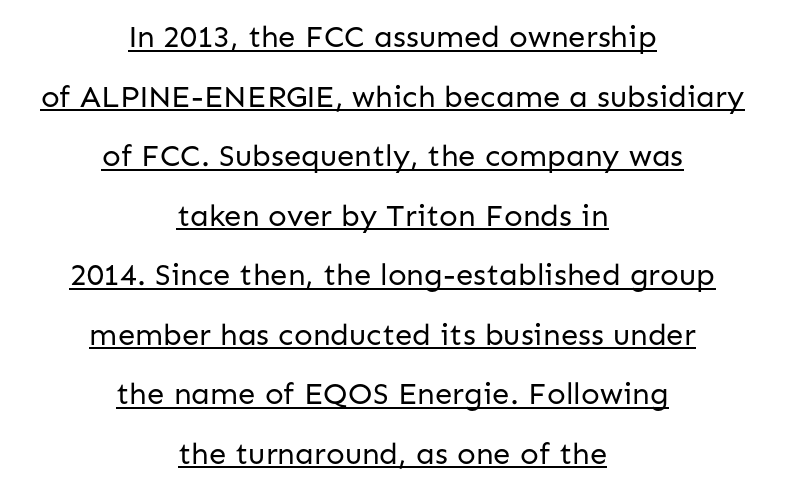
{"serif": "no", "italic": "no", "bold": "no", "weight": "regular", "width": "normal", "stroke_contrast": "low", "x_height": "medium", "monospaced": "no", "underline": "yes", "align": "center", "line_spacing": "loose", "line_spacing_ratio": 1.92, "letter_spacing": "normal", "letter_spacing_em": 0.0, "glyph_px": 31}
